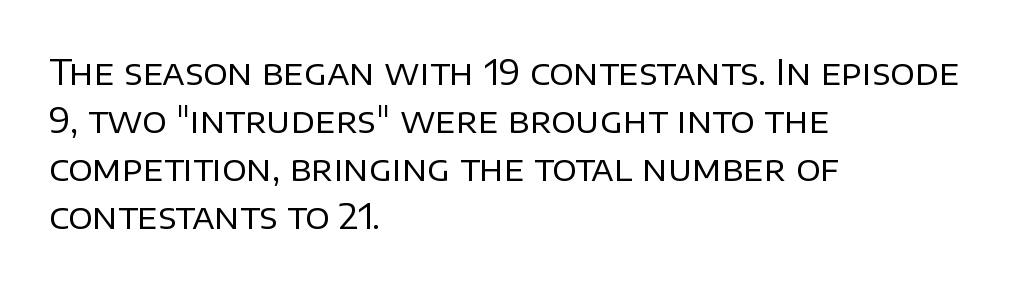
The image shows 34 px regular-weight sans-serif type, upright; set left-aligned, normal line spacing (1.41x), normal letter spacing, not underlined; low stroke contrast and a large x-height.
